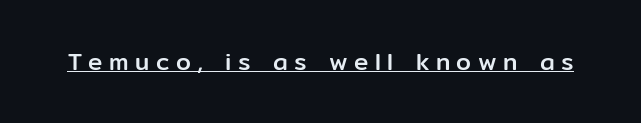
Q: Is the text italic (slanted)? A: No, it is upright.
Q: Is the text underlined? A: Yes.
Q: Is the spacing between letters normal or unusually wide? A: Unusually wide.
